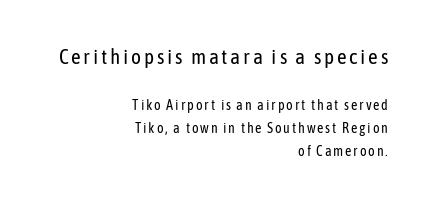
Visually, the top section dominates because its glyphs are scaled up. Anything drawn beneath the words? Only blank space. If you drew a line through each stem, it would be perfectly vertical. The vertical gap from one line to the next is medium. A student would call this right alignment; a typographer would say flush right, rag left.
